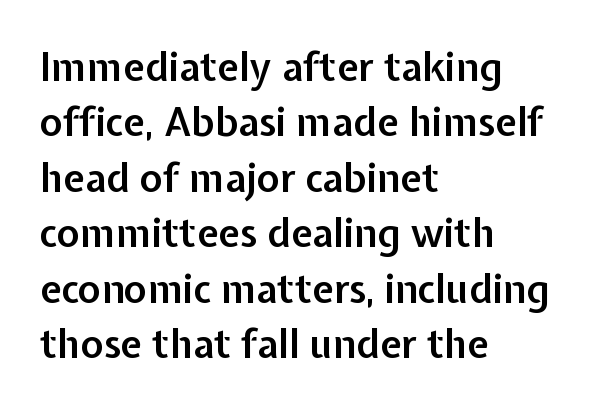
The image shows 39 px semibold sans-serif type, upright; set left-aligned, normal line spacing (1.42x), normal letter spacing, not underlined; low stroke contrast and a medium x-height.
